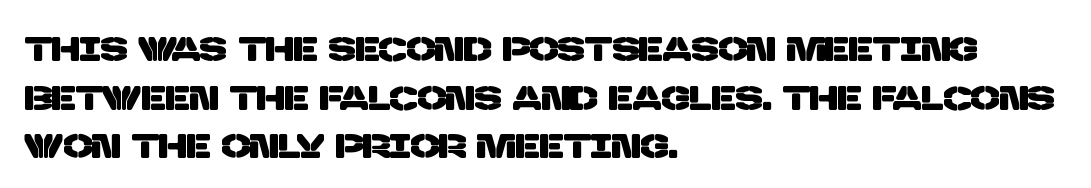
Q: Is the typeface a serif or a sans-serif typeface? A: Sans-serif.
Q: Is the text underlined? A: No.
Q: How is the paragraph aligned? A: Left-aligned.
Q: Is the spacing between letters normal or unusually wide? A: Normal.
Q: Is the spacing between lines tight, normal or loose? A: Normal.
Q: Width (condensed, normal, or wide)? A: Normal.
Q: Stroke contrast? A: Low.
Q: x-height? A: Large.
Q: Monospaced? A: No.
